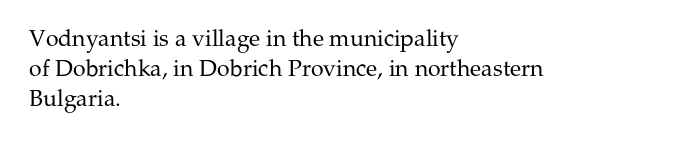
Teacher's note: observe the even left margin — that is flush-left alignment. Does extra space separate the letters? No, they use regular spacing. In terms of posture, this sample is upright. The glyphs are unaccompanied by any horizontal stroke below them. The lines sit at an ordinary, default distance from one another.
